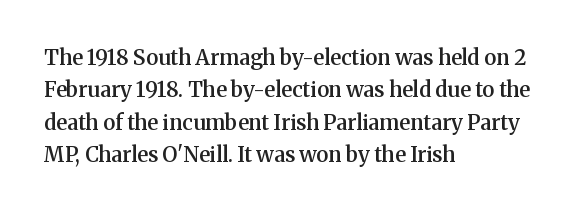
The image shows 21 px text type, upright; set left-aligned, normal line spacing (1.54x), normal letter spacing, not underlined.
